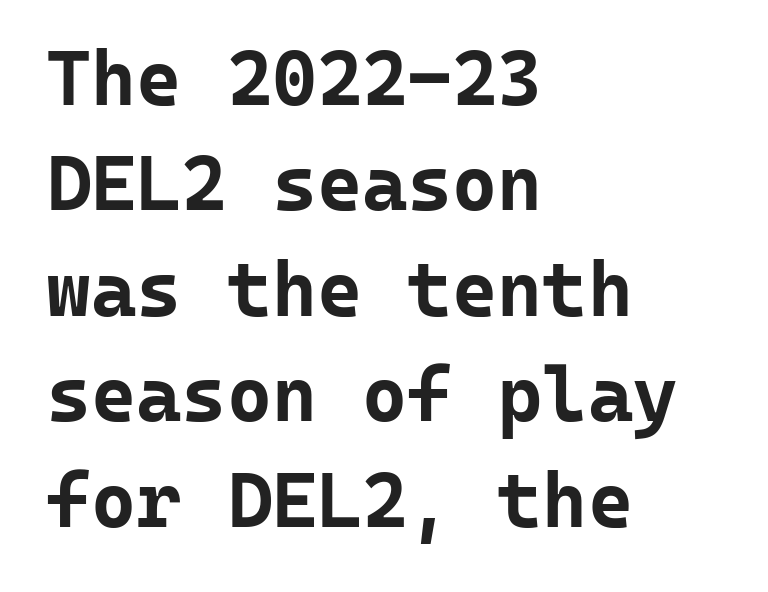
Q: Is the text bold? A: Yes.
Q: Is the text italic (slanted)? A: No, it is upright.
Q: Is the typeface a serif or a sans-serif typeface? A: Sans-serif.
Q: Is the text underlined? A: No.
Q: How is the paragraph aligned? A: Left-aligned.
Q: Is the spacing between letters normal or unusually wide? A: Normal.
Q: Is the spacing between lines tight, normal or loose? A: Normal.
Q: Width (condensed, normal, or wide)? A: Normal.
Q: Stroke contrast? A: Low.
Q: x-height? A: Medium.
Q: Monospaced? A: Yes.
